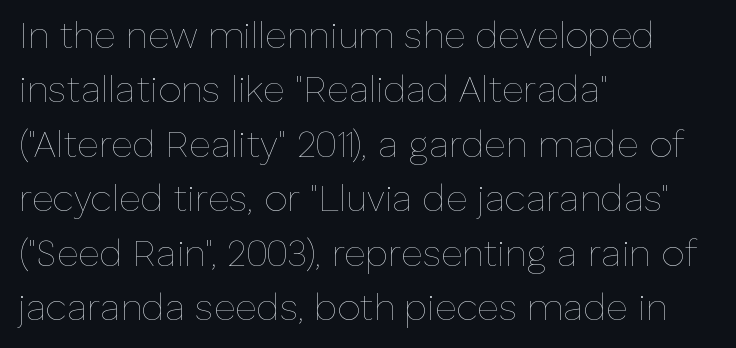
{"italic": "no", "bold": "no", "weight": "thin", "width": "normal", "stroke_contrast": "low", "x_height": "medium", "monospaced": "no", "underline": "no", "align": "left", "line_spacing": "normal", "line_spacing_ratio": 1.47, "letter_spacing": "normal", "letter_spacing_em": 0.0, "glyph_px": 37}
